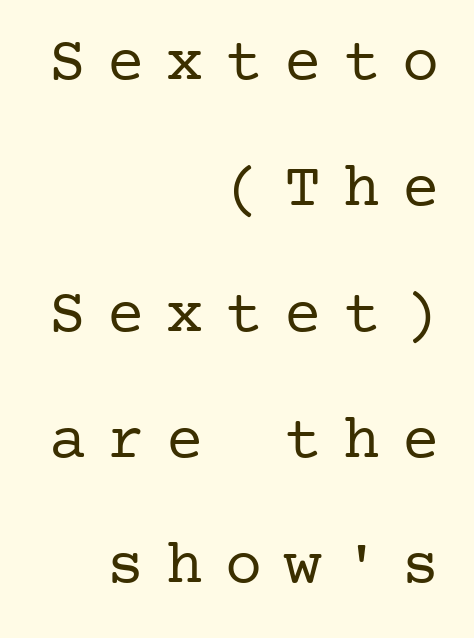
{"serif": "yes", "italic": "no", "bold": "no", "weight": "regular", "width": "normal", "stroke_contrast": "low", "x_height": "medium", "underline": "no", "align": "right", "line_spacing": "loose", "line_spacing_ratio": 2.03, "letter_spacing": "wide", "letter_spacing_em": 0.35, "glyph_px": 62}
